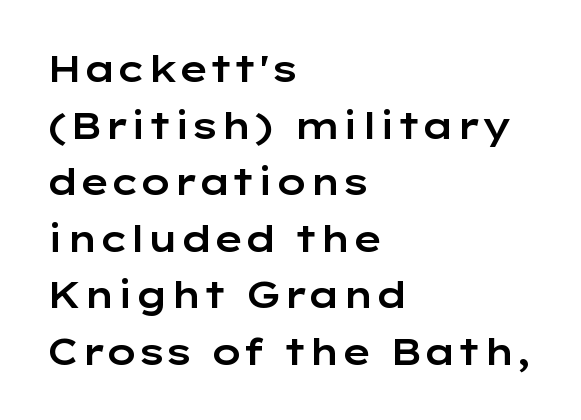
The image shows 36 px wide sans-serif type, upright; set left-aligned, normal line spacing (1.57x), normal letter spacing, not underlined; low stroke contrast and a medium x-height.
